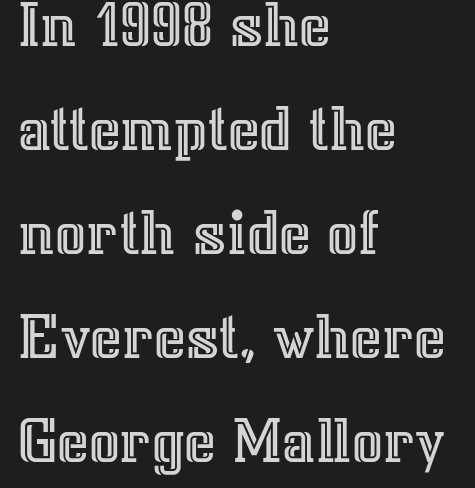
{"italic": "no", "width": "normal", "x_height": "medium", "monospaced": "no", "underline": "no", "align": "left", "line_spacing": "normal", "line_spacing_ratio": 1.53, "letter_spacing": "normal", "letter_spacing_em": 0.0, "glyph_px": 68}
